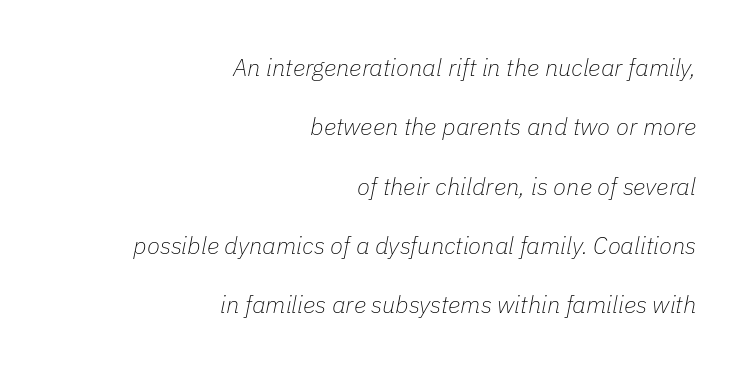
{"italic": "yes", "lean": "right", "slant_degrees": 11, "bold": "no", "underline": "no", "align": "right", "line_spacing": "loose", "line_spacing_ratio": 2.47, "letter_spacing": "normal", "letter_spacing_em": 0.0, "glyph_px": 24}
